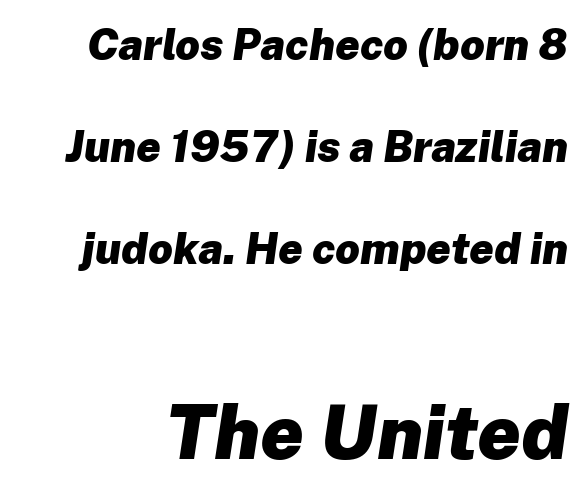
Characters are canted at an angle relative to the baseline's perpendicular. Any mark beneath the type? The region is blank. Type size steps up from the first block to the second. Note the varied advance widths — an 'i' is clearly narrower than an 'm'.
